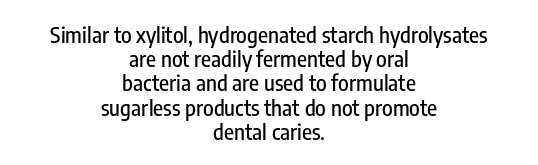
Nobody touched the tracking dial on this one. Notice how the passage keeps no hard edge, just a central spine. Bare-footed words on every line. Whoever set this chose condensed vertical rhythm over breathing room.
